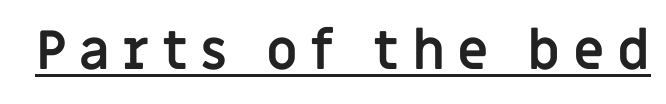
{"serif": "no", "italic": "no", "bold": "yes", "weight": "semibold", "width": "normal", "stroke_contrast": "low", "x_height": "large", "monospaced": "no", "underline": "yes", "letter_spacing": "wide", "letter_spacing_em": 0.23, "glyph_px": 54}
